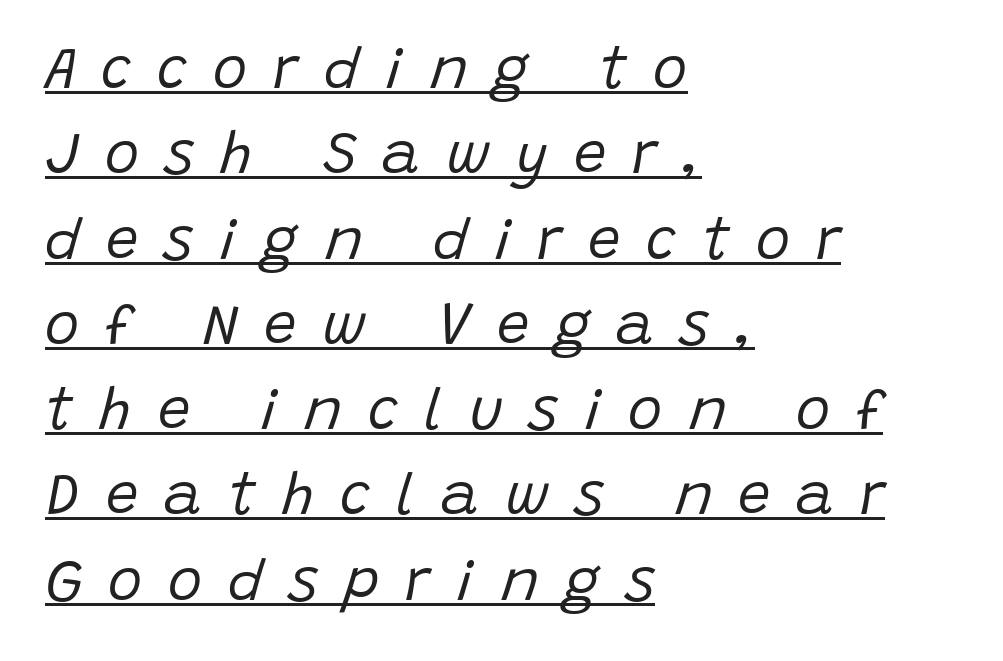
Is the type slanted? Yes — the strokes lean at a clear angle. The font is comparable to plain body text, perhaps lighter. Line starts are locked; line ends wander. Decoration check: the copy is underlined. Character widths vary here, with narrow letters taking less room than wide ones.
